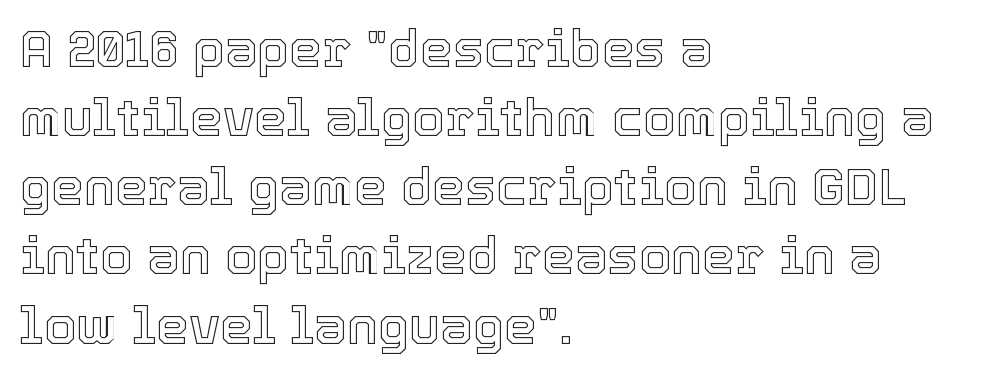
The image shows 52 px text type, upright; set left-aligned, normal line spacing (1.33x), normal letter spacing, not underlined; a medium x-height.
